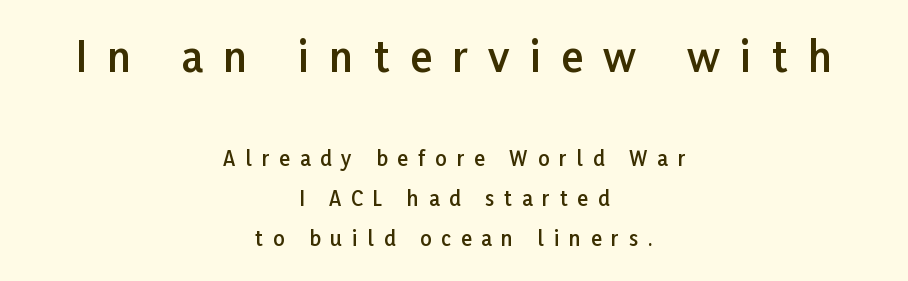
The image shows 41 px semibold sans-serif type, upright; set centered, loose line spacing (2.02x), unusually wide letter spacing (+0.5 em), not underlined; the first (top) block is 2.05x larger; low stroke contrast and a medium x-height.
